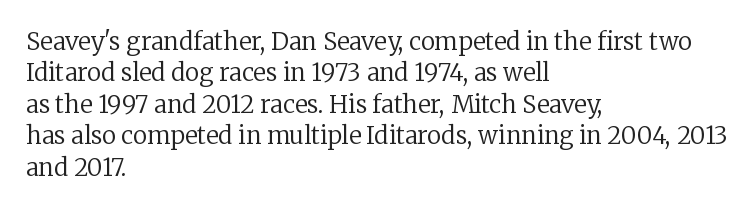
{"italic": "no", "bold": "no", "underline": "no", "align": "left", "line_spacing": "normal", "line_spacing_ratio": 1.31, "letter_spacing": "normal", "letter_spacing_em": 0.0, "glyph_px": 24}
